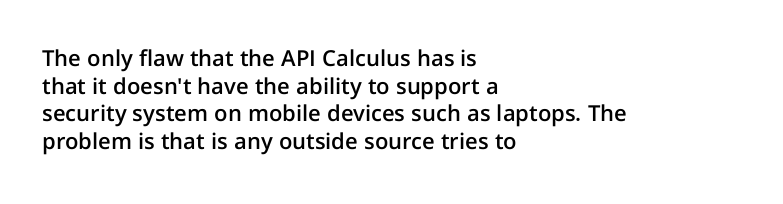
You can tell it's not italic because the verticals are truly vertical. Underlining? Definitely not there. Teacher's note: observe the even left margin — that is flush-left alignment. On the weight axis this lands at semibold, roughly 600.
